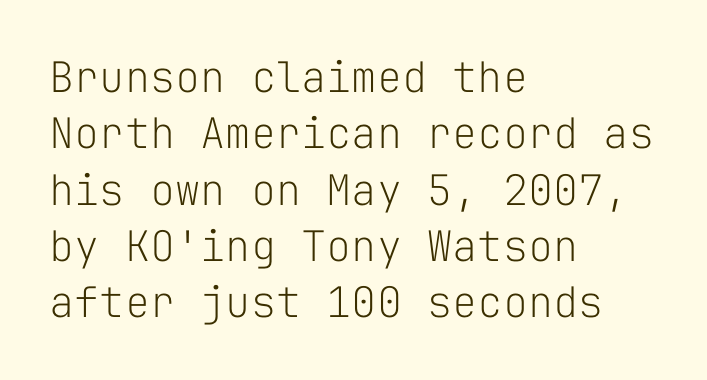
Q: Is the text bold? A: No.
Q: Is the text italic (slanted)? A: No, it is upright.
Q: Is the typeface a serif or a sans-serif typeface? A: Sans-serif.
Q: Is the text underlined? A: No.
Q: How is the paragraph aligned? A: Left-aligned.
Q: Is the spacing between letters normal or unusually wide? A: Normal.
Q: Is the spacing between lines tight, normal or loose? A: Normal.
Q: Width (condensed, normal, or wide)? A: Normal.
Q: Stroke contrast? A: Low.
Q: x-height? A: Medium.
Q: Monospaced? A: Yes.
